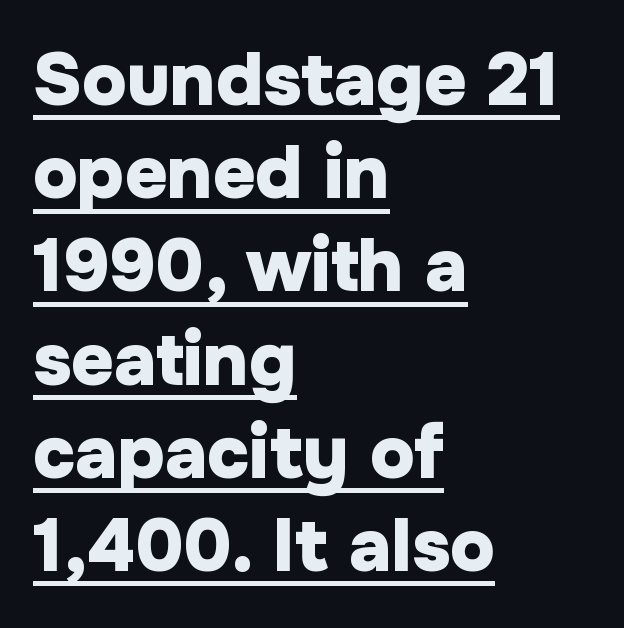
Q: Is the text bold? A: Yes.
Q: Is the text italic (slanted)? A: No, it is upright.
Q: Is the typeface a serif or a sans-serif typeface? A: Sans-serif.
Q: Is the text underlined? A: Yes.
Q: How is the paragraph aligned? A: Left-aligned.
Q: Is the spacing between letters normal or unusually wide? A: Normal.
Q: Is the spacing between lines tight, normal or loose? A: Normal.
Q: Width (condensed, normal, or wide)? A: Normal.
Q: Stroke contrast? A: Low.
Q: x-height? A: Medium.
Q: Monospaced? A: No.
